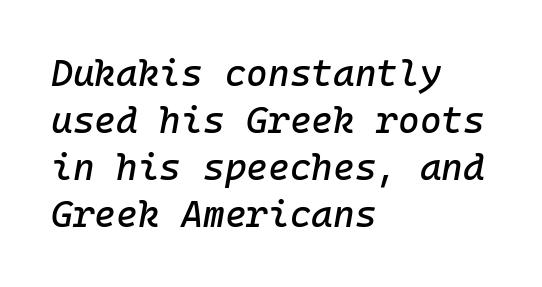
The image shows 37 px text type, italic (leaning right), monospaced; set left-aligned, normal line spacing (1.27x), normal letter spacing, not underlined; low stroke contrast and a medium x-height.
